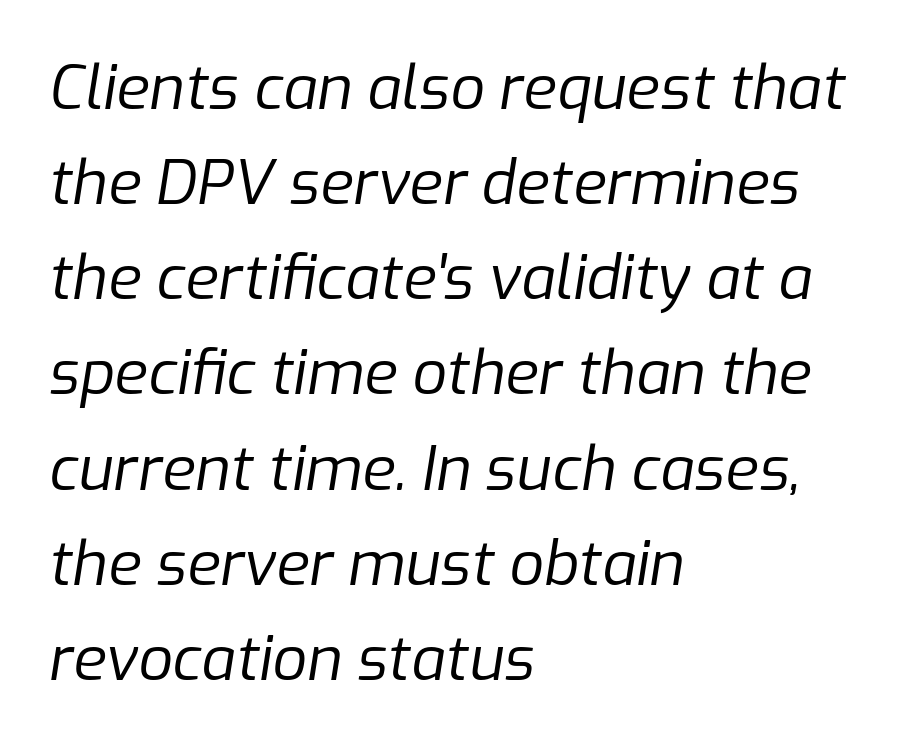
The image shows 61 px regular-weight type, italic (leaning right); set left-aligned, normal line spacing (1.56x), normal letter spacing, not underlined; low stroke contrast and a medium x-height.
